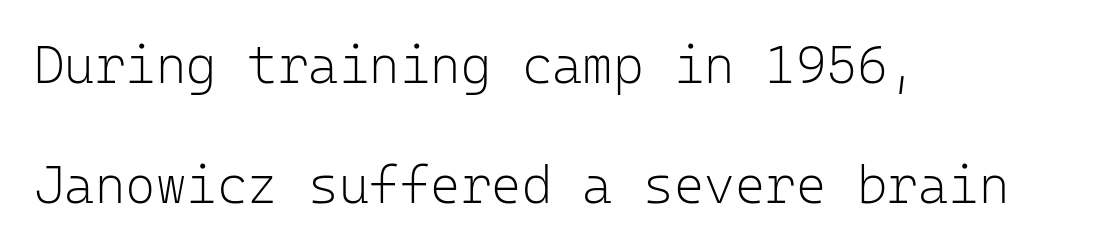
{"serif": "no", "italic": "no", "bold": "no", "weight": "light", "width": "normal", "stroke_contrast": "low", "x_height": "medium", "monospaced": "yes", "underline": "no", "align": "left", "line_spacing": "loose", "line_spacing_ratio": 2.3, "letter_spacing": "normal", "letter_spacing_em": 0.0, "glyph_px": 52}
